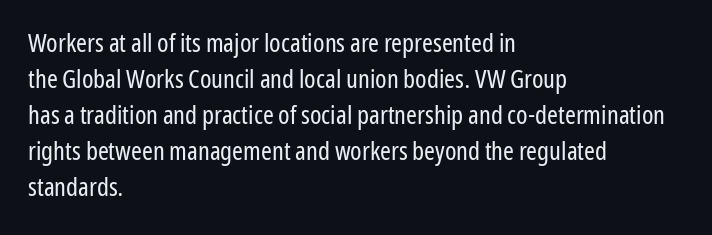
The image shows 26 px text type, upright; set left-aligned, normal line spacing (1.38x), normal letter spacing, not underlined.
